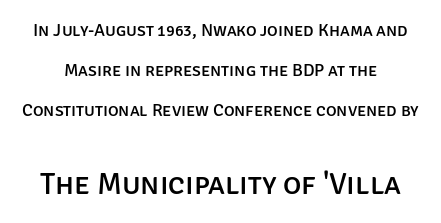
Q: Is the text italic (slanted)? A: No, it is upright.
Q: Is the typeface a serif or a sans-serif typeface? A: Sans-serif.
Q: Is the text underlined? A: No.
Q: Is the spacing between letters normal or unusually wide? A: Normal.
Q: Is the spacing between lines tight, normal or loose? A: Loose.
Q: Which block of text is set in a larger size, the first (top) or the second (bottom)? A: The second (bottom) one.
Q: Width (condensed, normal, or wide)? A: Normal.
Q: Stroke contrast? A: Low.
Q: x-height? A: Large.
Q: Monospaced? A: No.
